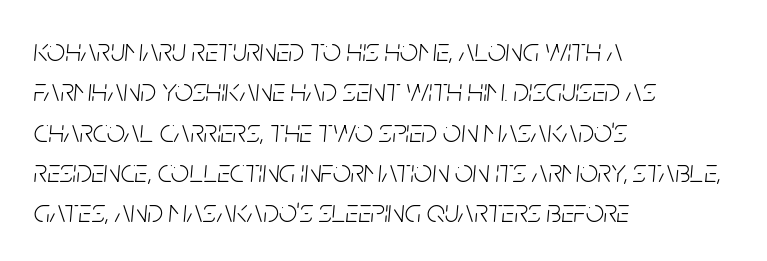
Q: Is the text bold? A: No.
Q: Is the text italic (slanted)? A: Yes, it leans right by about 5 degrees.
Q: Is the text underlined? A: No.
Q: How is the paragraph aligned? A: Left-aligned.
Q: Is the spacing between letters normal or unusually wide? A: Normal.
Q: Is the spacing between lines tight, normal or loose? A: Normal.
Q: Width (condensed, normal, or wide)? A: Condensed.
Q: Stroke contrast? A: Low.
Q: x-height? A: Large.
Q: Monospaced? A: No.
